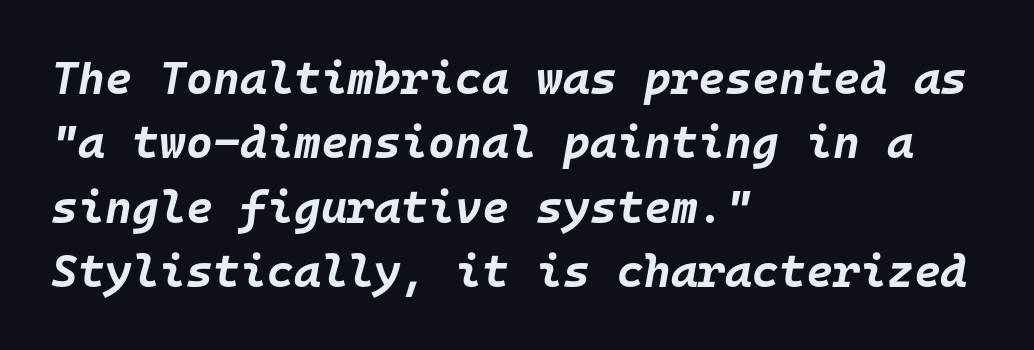
How are the letters spaced? Ordinarily, with no added tracking. As a designer I'd log this as weight 700, bold. Left-aligned paragraph, ragged on the right. Line spacing here is normal. No word sits above an underline. The letters march in equal steps, a hallmark of fixed-pitch type.
